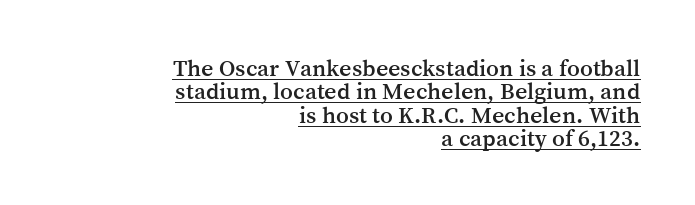
What stands out about the letter spacing? Nothing — it is the standard amount. Teacher's note: observe the even right margin — that is flush-right alignment. Every word sits above its own underline. Is there any slant? The stems are plumb.
